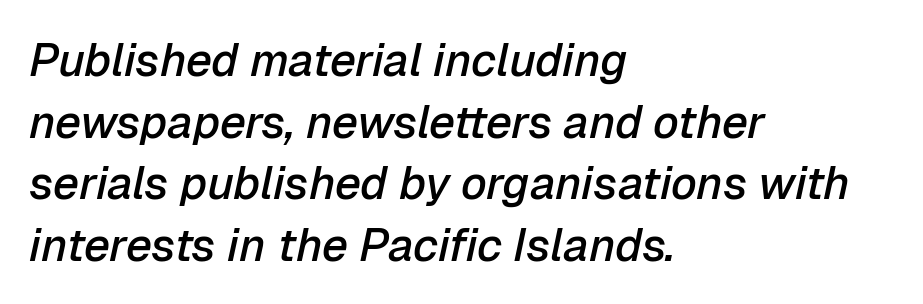
{"italic": "yes", "lean": "right", "slant_degrees": 12, "bold": "semi", "weight": "semibold", "width": "normal", "stroke_contrast": "low", "x_height": "medium", "monospaced": "no", "underline": "no", "align": "left", "line_spacing": "normal", "line_spacing_ratio": 1.34, "letter_spacing": "normal", "letter_spacing_em": 0.0, "glyph_px": 46}
